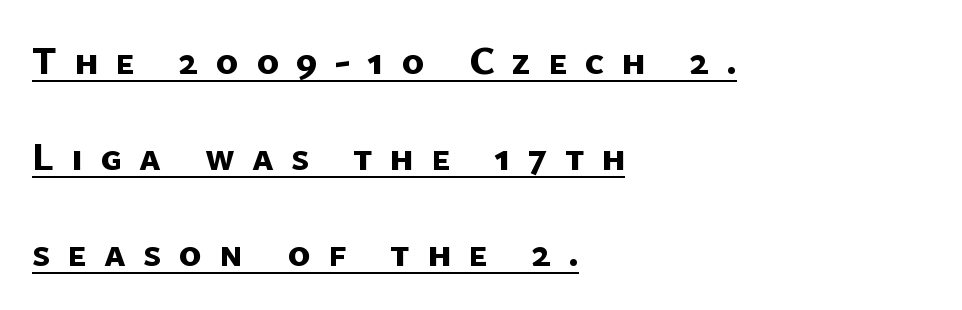
Q: Is the text bold? A: Yes.
Q: Is the typeface a serif or a sans-serif typeface? A: Sans-serif.
Q: Is the text underlined? A: Yes.
Q: How is the paragraph aligned? A: Left-aligned.
Q: Is the spacing between letters normal or unusually wide? A: Unusually wide.
Q: Is the spacing between lines tight, normal or loose? A: Loose.
Q: Width (condensed, normal, or wide)? A: Normal.
Q: Stroke contrast? A: Low.
Q: x-height? A: Medium.
Q: Monospaced? A: No.
